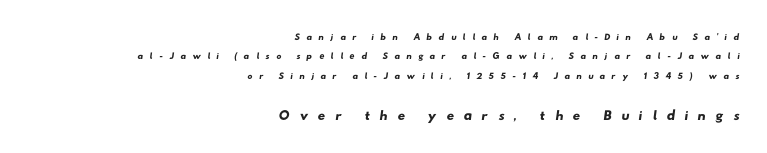
Descenders hang freely into open space. Note: smaller setting up top, larger setting below. Does extra space separate the letters? Yes, quite a lot of it. These lines stack with their right ends in a neat column.
